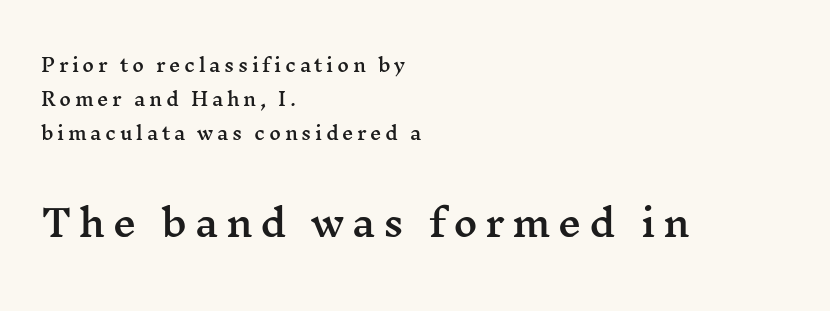
{"serif": "yes", "italic": "no", "width": "wide", "stroke_contrast": "medium", "x_height": "medium", "monospaced": "no", "underline": "no", "align": "left", "line_spacing_ratio": 1.89, "letter_spacing": "wide", "letter_spacing_em": 0.2, "larger_block": "second", "size_ratio": 2.06, "glyph_px": 37}
